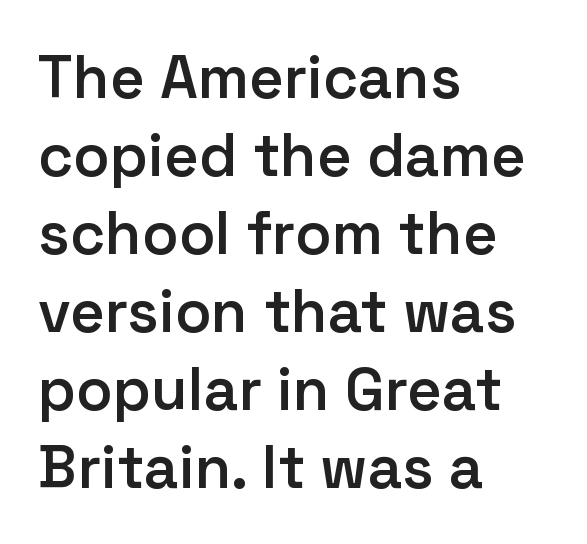
A bit beefed up — I'd call it semibold rather than bold. Do the letters lean? They stand straight. Type style note: lacks serifs. The designer left line spacing at the default. The zone under the glyphs is completely vacant.
